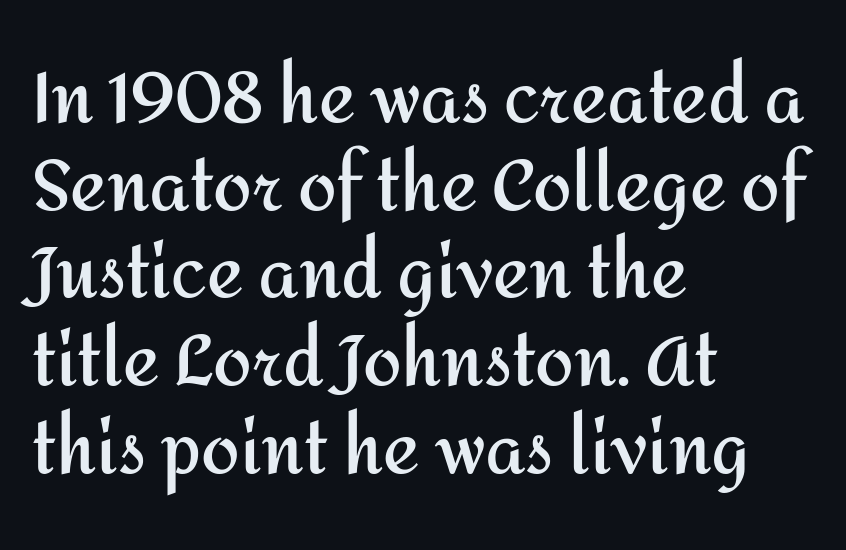
Q: Is the text bold? A: Yes.
Q: Is the text italic (slanted)? A: No, it is upright.
Q: Is the typeface a serif or a sans-serif typeface? A: Sans-serif.
Q: Is the text underlined? A: No.
Q: How is the paragraph aligned? A: Left-aligned.
Q: Is the spacing between letters normal or unusually wide? A: Normal.
Q: Is the spacing between lines tight, normal or loose? A: Normal.
Q: Width (condensed, normal, or wide)? A: Normal.
Q: Stroke contrast? A: Medium.
Q: x-height? A: Medium.
Q: Monospaced? A: No.
